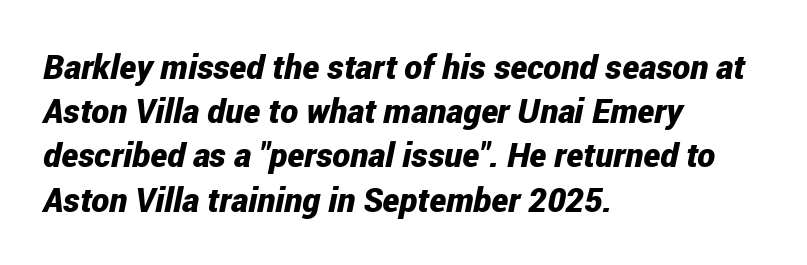
The rendering uses natural spacing where letterforms have individual widths. Which margin do the lines hug? The left one — the right edge is uneven. The rendering uses a moderate line-height, typical for paragraphs. The space directly below the letters is spotless. A full-strength bold gives these letters their thick strokes.
